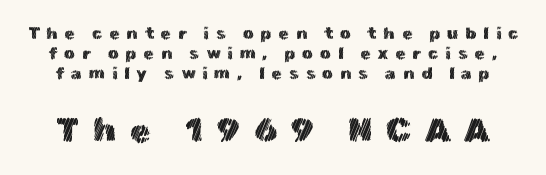
The image shows 34 px text type, upright; set line spacing 1.18x, unusually wide letter spacing (+0.4 em), not underlined; the second (bottom) block is 2.0x larger; a medium x-height.
